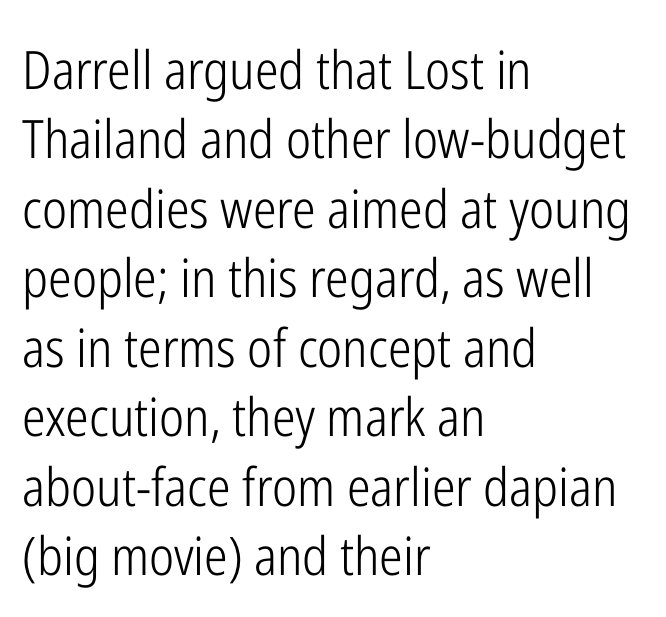
{"serif": "no", "italic": "no", "bold": "no", "weight": "light", "width": "condensed", "stroke_contrast": "low", "x_height": "medium", "monospaced": "no", "underline": "no", "align": "left", "line_spacing": "normal", "line_spacing_ratio": 1.31, "letter_spacing": "normal", "letter_spacing_em": 0.0, "glyph_px": 53}
